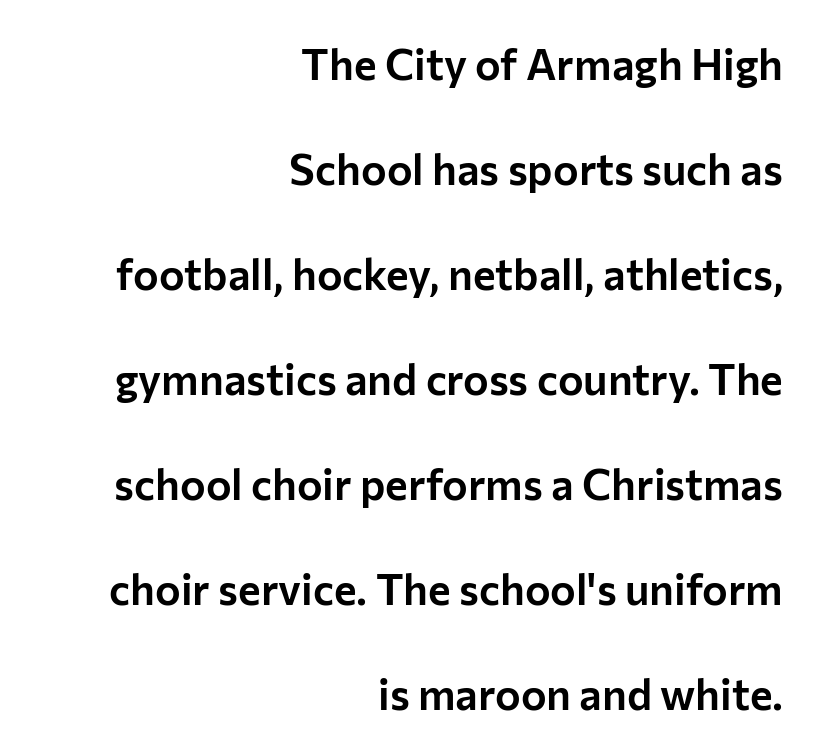
Q: Is the text italic (slanted)? A: No, it is upright.
Q: Is the typeface a serif or a sans-serif typeface? A: Sans-serif.
Q: Is the text underlined? A: No.
Q: How is the paragraph aligned? A: Right-aligned.
Q: Is the spacing between letters normal or unusually wide? A: Normal.
Q: Is the spacing between lines tight, normal or loose? A: Loose.
Q: Width (condensed, normal, or wide)? A: Normal.
Q: Stroke contrast? A: Low.
Q: x-height? A: Medium.
Q: Monospaced? A: No.
